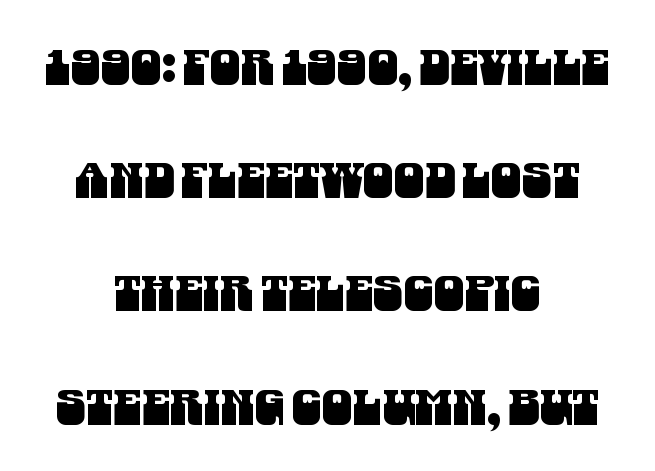
Q: Is the typeface a serif or a sans-serif typeface? A: Sans-serif.
Q: Is the text underlined? A: No.
Q: How is the paragraph aligned? A: Centered.
Q: Is the spacing between letters normal or unusually wide? A: Normal.
Q: Is the spacing between lines tight, normal or loose? A: Loose.
Q: Width (condensed, normal, or wide)? A: Condensed.
Q: Stroke contrast? A: Medium.
Q: x-height? A: Large.
Q: Monospaced? A: No.
